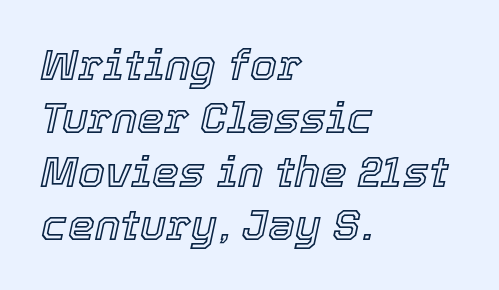
{"italic": "yes", "lean": "right", "slant_degrees": 12, "width": "normal", "x_height": "medium", "monospaced": "no", "underline": "no", "align": "left", "line_spacing_ratio": 1.24, "letter_spacing": "normal", "letter_spacing_em": 0.0, "glyph_px": 43}
